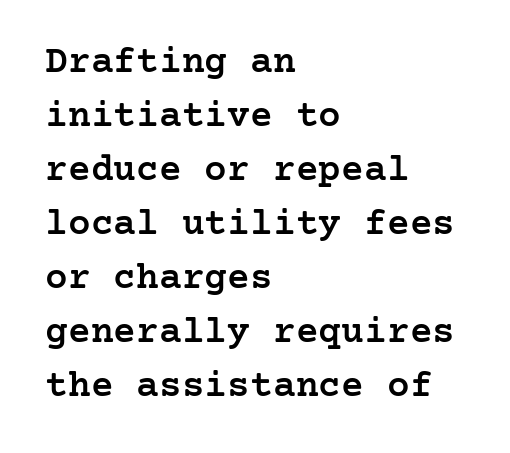
{"serif": "yes", "italic": "no", "bold": "semi", "weight": "semibold", "width": "normal", "stroke_contrast": "low", "x_height": "medium", "underline": "no", "align": "left", "line_spacing": "normal", "line_spacing_ratio": 1.42, "letter_spacing": "normal", "letter_spacing_em": 0.0, "glyph_px": 38}
